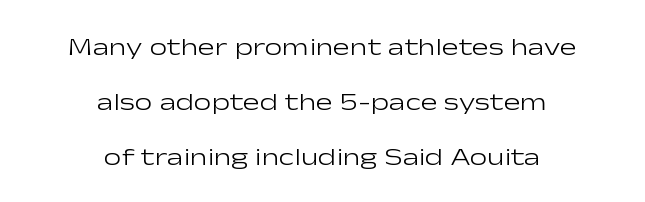
{"italic": "no", "bold": "no", "underline": "no", "align": "center", "line_spacing": "loose", "line_spacing_ratio": 2.2, "letter_spacing": "normal", "letter_spacing_em": 0.0, "glyph_px": 25}
